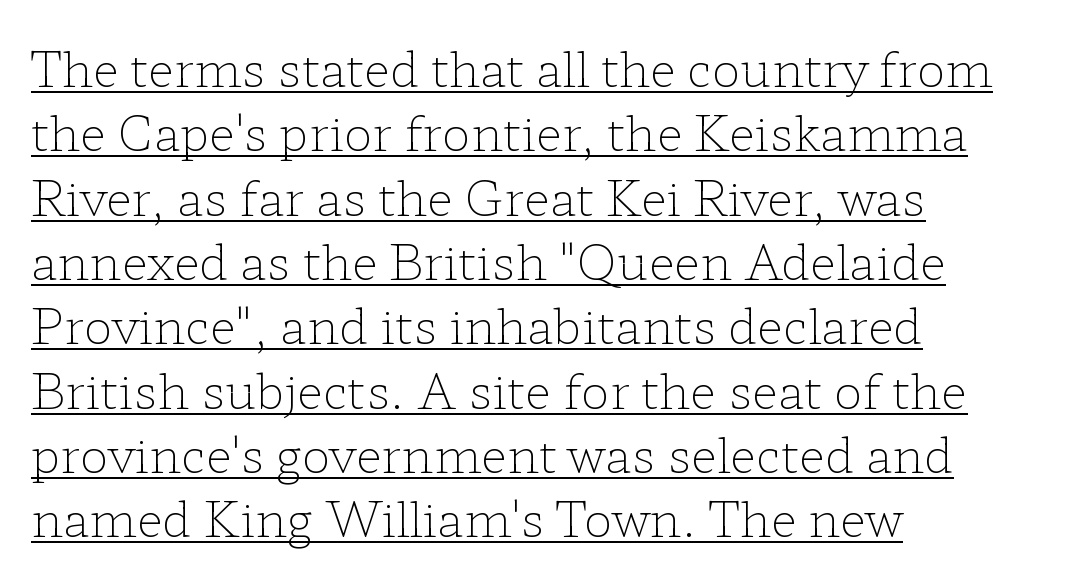
Q: Is the text bold? A: No.
Q: Is the text italic (slanted)? A: No, it is upright.
Q: Is the typeface a serif or a sans-serif typeface? A: Serif.
Q: Is the text underlined? A: Yes.
Q: How is the paragraph aligned? A: Left-aligned.
Q: Is the spacing between letters normal or unusually wide? A: Normal.
Q: Is the spacing between lines tight, normal or loose? A: Normal.
Q: Width (condensed, normal, or wide)? A: Wide.
Q: Stroke contrast? A: Low.
Q: x-height? A: Medium.
Q: Monospaced? A: No.
